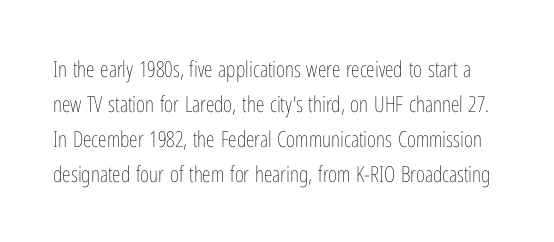
{"italic": "no", "bold": "no", "underline": "no", "line_spacing": "normal", "line_spacing_ratio": 1.59, "letter_spacing": "normal", "letter_spacing_em": 0.0, "glyph_px": 22}
